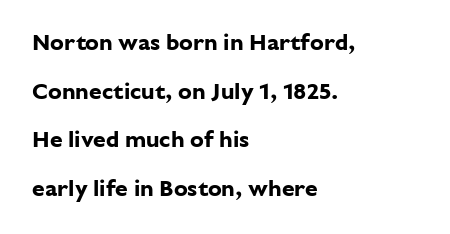
Q: Is the text bold? A: Yes.
Q: Is the text italic (slanted)? A: No, it is upright.
Q: Is the text underlined? A: No.
Q: How is the paragraph aligned? A: Left-aligned.
Q: Is the spacing between letters normal or unusually wide? A: Normal.
Q: Is the spacing between lines tight, normal or loose? A: Loose.
